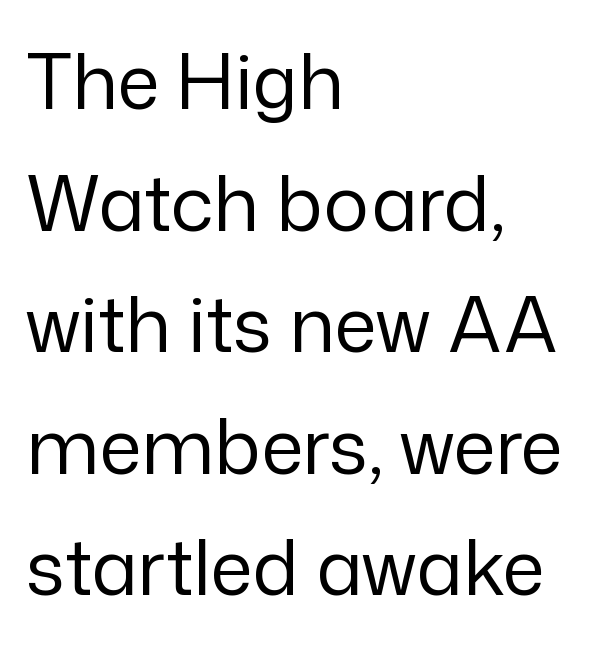
Q: Is the text bold? A: No.
Q: Is the text italic (slanted)? A: No, it is upright.
Q: Is the typeface a serif or a sans-serif typeface? A: Sans-serif.
Q: Is the text underlined? A: No.
Q: How is the paragraph aligned? A: Left-aligned.
Q: Is the spacing between letters normal or unusually wide? A: Normal.
Q: Is the spacing between lines tight, normal or loose? A: Normal.
Q: Width (condensed, normal, or wide)? A: Normal.
Q: Stroke contrast? A: Low.
Q: x-height? A: Medium.
Q: Monospaced? A: No.
